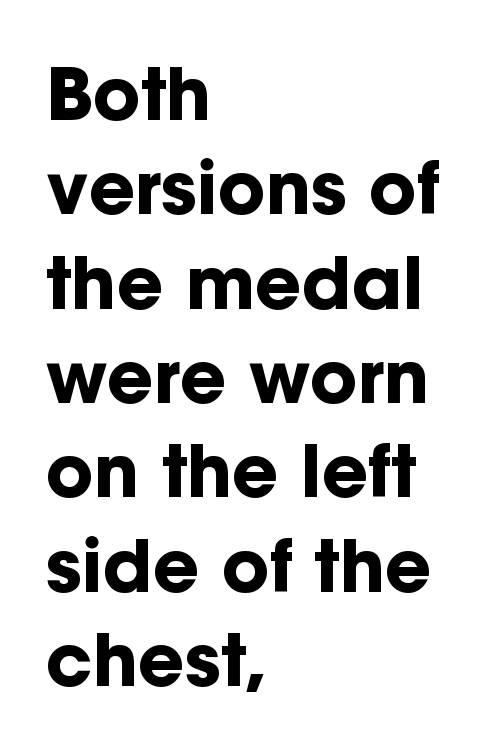
{"serif": "no", "italic": "no", "bold": "yes", "weight": "bold", "width": "normal", "stroke_contrast": "low", "x_height": "medium", "monospaced": "no", "underline": "no", "align": "left", "line_spacing": "normal", "line_spacing_ratio": 1.31, "letter_spacing": "normal", "letter_spacing_em": 0.0, "glyph_px": 72}
